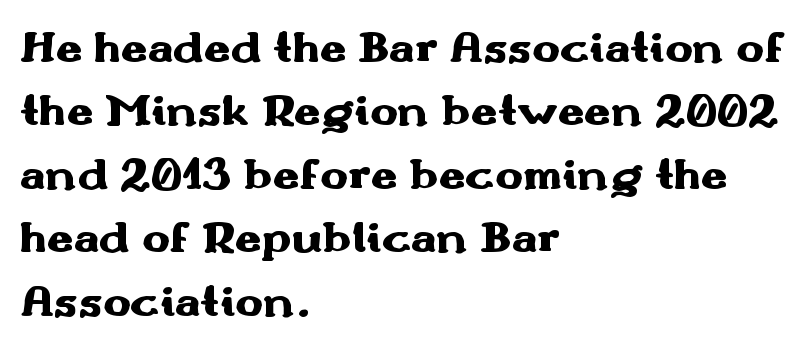
The image shows 47 px heavy, wide sans-serif type, upright; set left-aligned, normal line spacing (1.35x), normal letter spacing, not underlined; medium stroke contrast and a small x-height.
